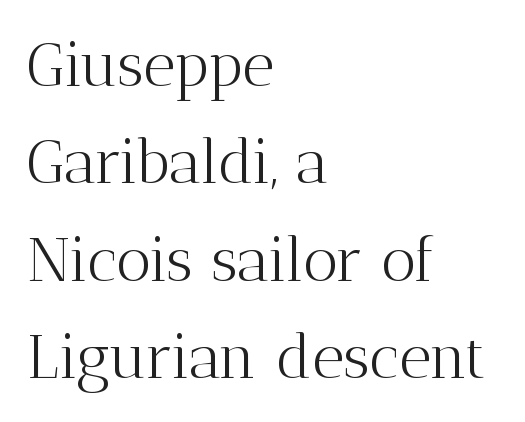
The image shows 62 px light serif type, upright; set left-aligned, normal line spacing (1.57x), normal letter spacing, not underlined; medium stroke contrast and a medium x-height.
